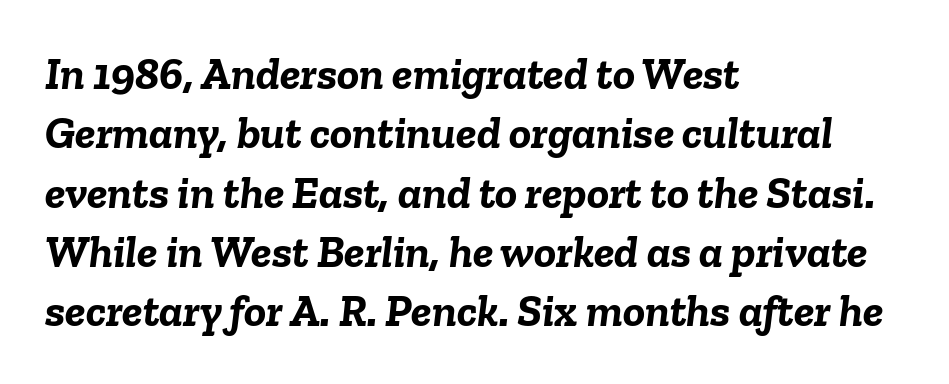
{"italic": "yes", "lean": "right", "slant_degrees": 6, "bold": "yes", "weight": "semibold", "width": "normal", "stroke_contrast": "low", "x_height": "medium", "monospaced": "no", "underline": "no", "align": "left", "line_spacing": "normal", "line_spacing_ratio": 1.29, "letter_spacing": "normal", "letter_spacing_em": 0.0, "glyph_px": 46}
